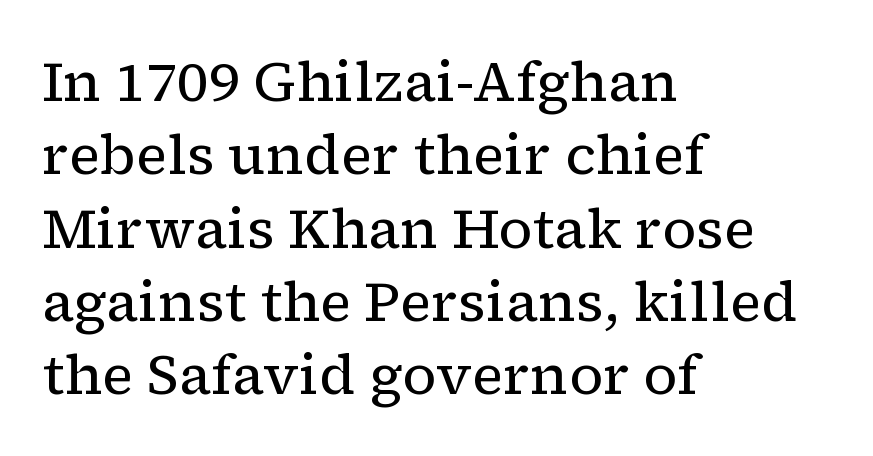
{"serif": "yes", "italic": "no", "bold": "no", "weight": "regular", "width": "normal", "stroke_contrast": "low", "x_height": "medium", "monospaced": "no", "underline": "no", "align": "left", "line_spacing": "normal", "line_spacing_ratio": 1.31, "letter_spacing": "normal", "letter_spacing_em": 0.0, "glyph_px": 56}
